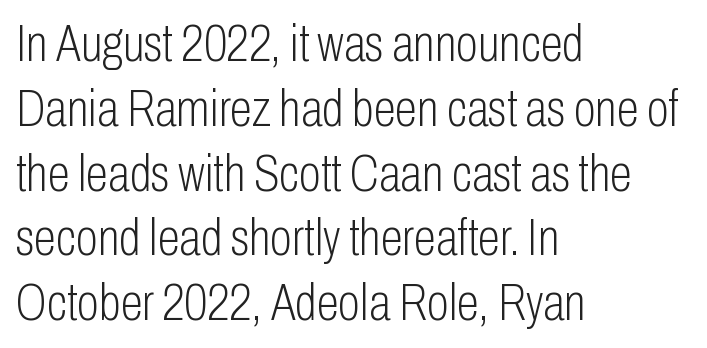
Counters stay open thanks to moderate or lighter strokes. Horizontally, the lines are justified to the leading edge only. Decoration check: the copy has no underline. Note the varied advance widths — an 'i' is clearly narrower than an 'm'. The lettering stays uniformly vertical, giving the passage a roman look. Serif or sans? Sans — the stroke terminals are bare.
